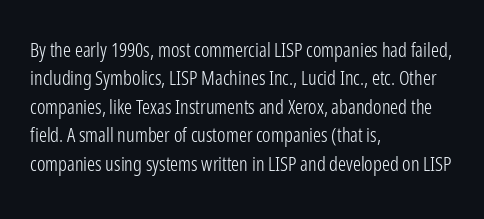
Q: Is the text bold? A: No.
Q: Is the text italic (slanted)? A: No, it is upright.
Q: Is the text underlined? A: No.
Q: How is the paragraph aligned? A: Left-aligned.
Q: Is the spacing between letters normal or unusually wide? A: Normal.
Q: Is the spacing between lines tight, normal or loose? A: Normal.
